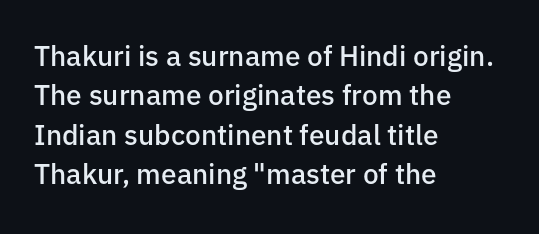
Q: Is the text bold? A: Semi-bold.
Q: Is the text italic (slanted)? A: No, it is upright.
Q: Is the typeface a serif or a sans-serif typeface? A: Sans-serif.
Q: Is the text underlined? A: No.
Q: How is the paragraph aligned? A: Left-aligned.
Q: Is the spacing between letters normal or unusually wide? A: Normal.
Q: Is the spacing between lines tight, normal or loose? A: Normal.
Q: Width (condensed, normal, or wide)? A: Normal.
Q: Stroke contrast? A: Low.
Q: x-height? A: Medium.
Q: Monospaced? A: No.
